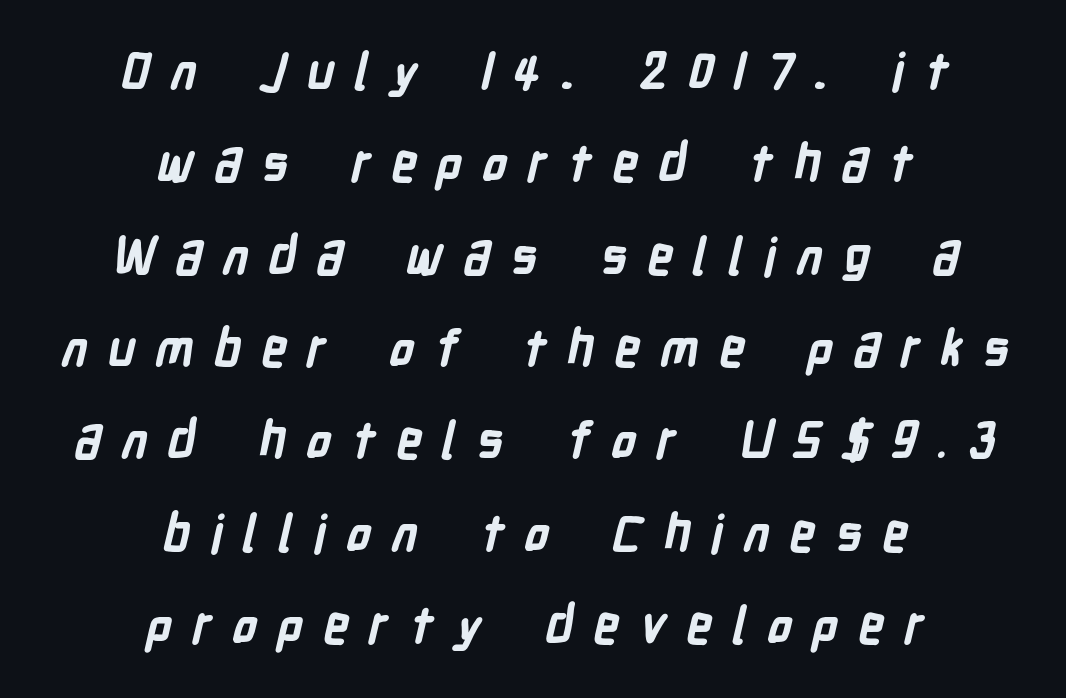
Only glyphs here, with clear space below each row. A typesetter would label this face a sans. Substantial extra tracking has been applied to these lines. Set as a true bold cut, around the 700 mark. Caption: multi-line text, centered on the measure.
